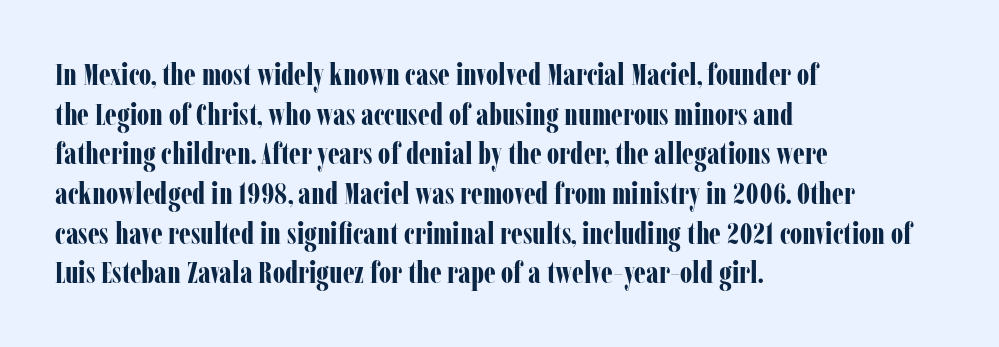
{"serif": "yes", "italic": "no", "bold": "yes", "weight": "bold", "width": "condensed", "stroke_contrast": "low", "x_height": "medium", "monospaced": "no", "underline": "no", "align": "left", "line_spacing": "normal", "line_spacing_ratio": 1.28, "letter_spacing": "normal", "letter_spacing_em": 0.0, "glyph_px": 31}
